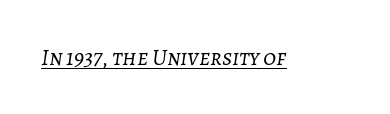
{"italic": "yes", "lean": "right", "slant_degrees": 7, "bold": "no", "underline": "yes", "letter_spacing": "normal", "letter_spacing_em": 0.0, "glyph_px": 23}
